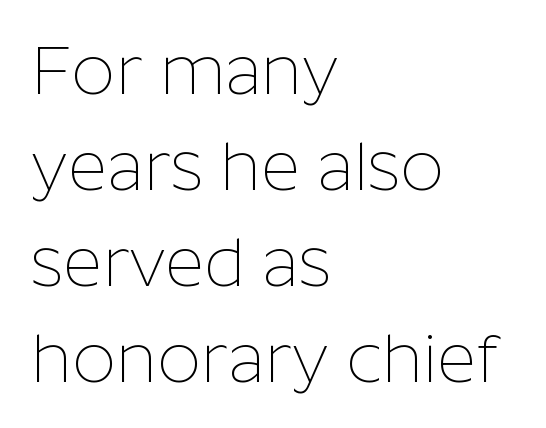
The rendering keeps characters at their native spacing. A typesetter would mark this as roman, not italic. These glyphs show unthickened strokes, regular width or finer. Check under the words: just untouched page. Short and long lines alike share a common starting point at left. Vertically, the passage feels balanced, rows spaced as you'd expect.
